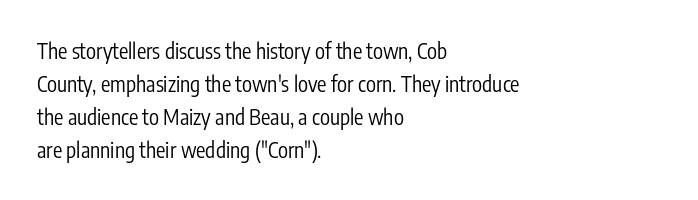
{"italic": "no", "bold": "no", "underline": "no", "align": "left", "line_spacing": "normal", "line_spacing_ratio": 1.57, "letter_spacing": "normal", "letter_spacing_em": 0.0, "glyph_px": 21}
